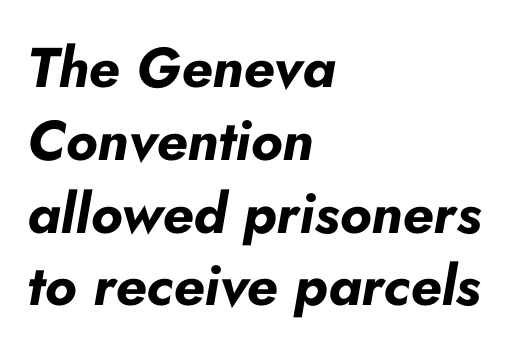
The image shows 56 px bold type, italic (leaning right); set left-aligned, normal line spacing (1.3x), normal letter spacing, not underlined; low stroke contrast and a small x-height.
